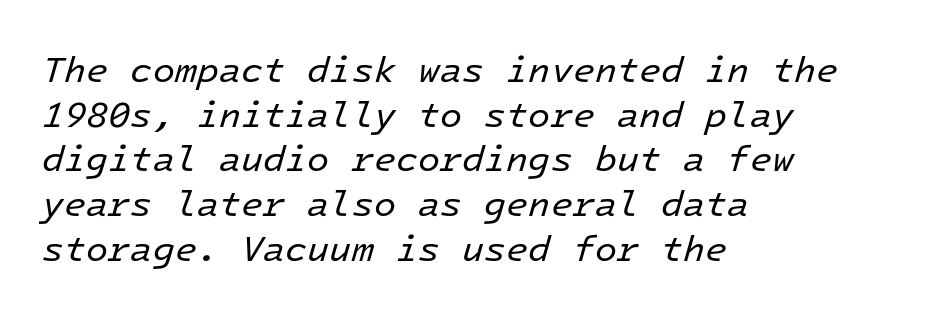
Q: Is the text bold? A: No.
Q: Is the text italic (slanted)? A: Yes, it leans right by about 16 degrees.
Q: Is the text underlined? A: No.
Q: How is the paragraph aligned? A: Left-aligned.
Q: Is the spacing between letters normal or unusually wide? A: Normal.
Q: Width (condensed, normal, or wide)? A: Normal.
Q: Stroke contrast? A: Low.
Q: x-height? A: Medium.
Q: Monospaced? A: Yes.
